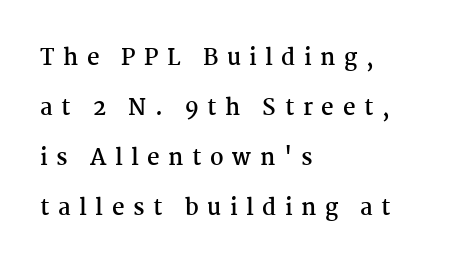
Vertical spacing — loose. The gap between lines stays unmarked. Horizontal alignment here is leftward, the default for most running prose. The letterforms stand isolated, each surrounded by extra space.
